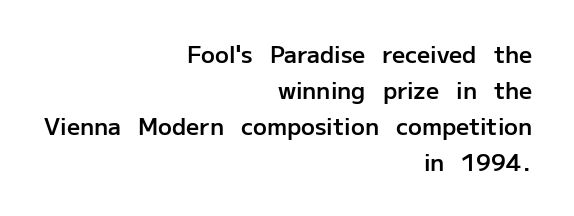
{"italic": "no", "bold": "semi", "underline": "no", "align": "right", "line_spacing": "normal", "line_spacing_ratio": 1.56, "letter_spacing": "normal", "letter_spacing_em": 0.0, "glyph_px": 23}
